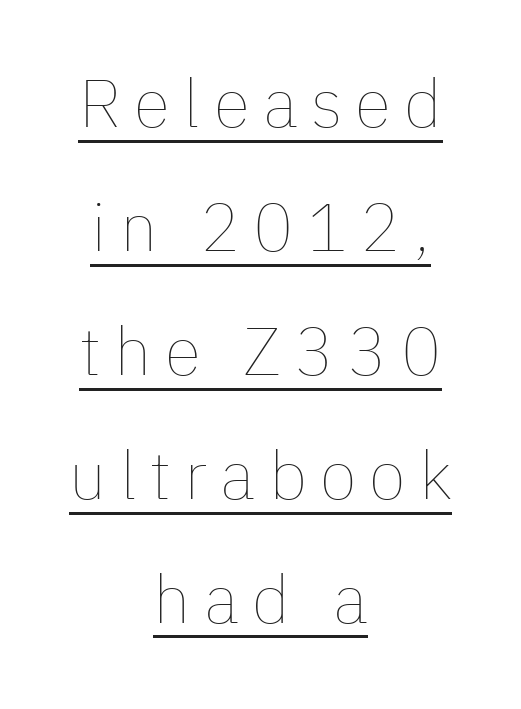
Q: Is the text bold? A: No.
Q: Is the text italic (slanted)? A: No, it is upright.
Q: Is the text underlined? A: Yes.
Q: How is the paragraph aligned? A: Centered.
Q: Is the spacing between letters normal or unusually wide? A: Unusually wide.
Q: Width (condensed, normal, or wide)? A: Normal.
Q: Stroke contrast? A: Low.
Q: x-height? A: Medium.
Q: Monospaced? A: No.
